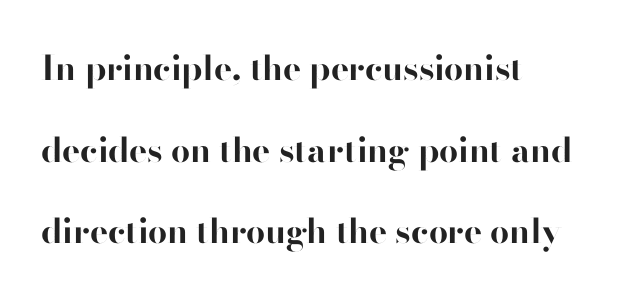
The image shows 34 px bold sans-serif type, upright; set left-aligned, loose line spacing (2.4x), normal letter spacing, not underlined; high stroke contrast and a small x-height.
